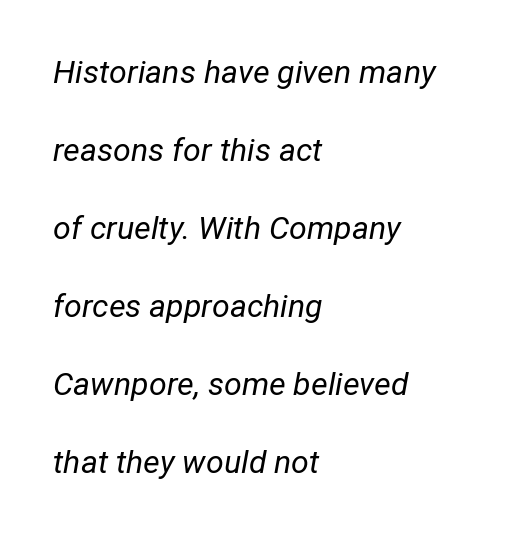
{"italic": "yes", "lean": "right", "slant_degrees": 12, "bold": "no", "weight": "regular", "width": "normal", "stroke_contrast": "low", "x_height": "medium", "monospaced": "no", "underline": "no", "align": "left", "line_spacing": "loose", "line_spacing_ratio": 2.44, "letter_spacing": "normal", "letter_spacing_em": 0.0, "glyph_px": 32}
